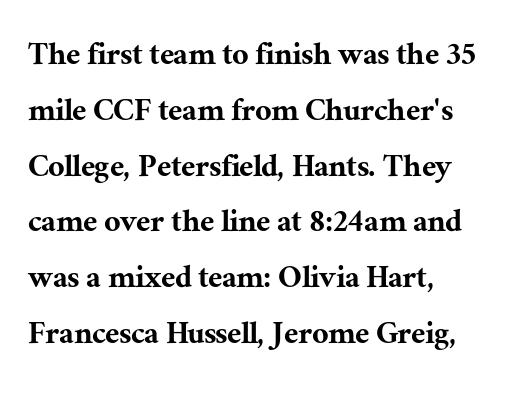
{"serif": "yes", "italic": "no", "width": "normal", "stroke_contrast": "medium", "x_height": "medium", "monospaced": "no", "underline": "no", "align": "left", "line_spacing": "normal", "line_spacing_ratio": 1.55, "letter_spacing": "normal", "letter_spacing_em": 0.0, "glyph_px": 36}
